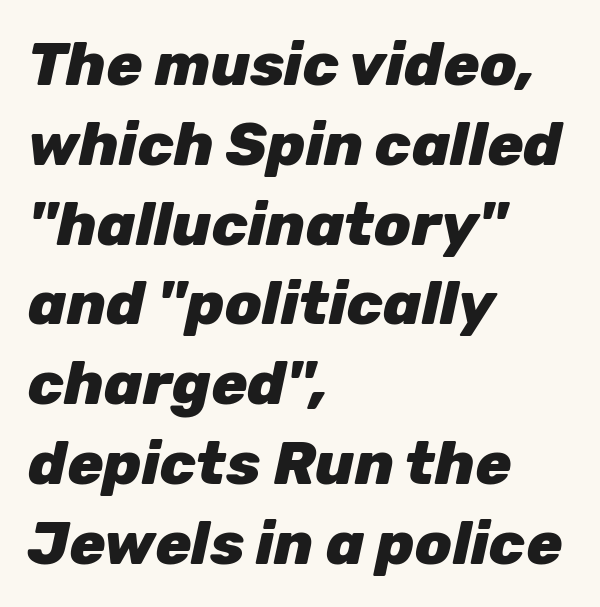
The image shows 60 px heavy type, italic (leaning right); set left-aligned, normal line spacing (1.33x), normal letter spacing, not underlined; low stroke contrast and a medium x-height.
